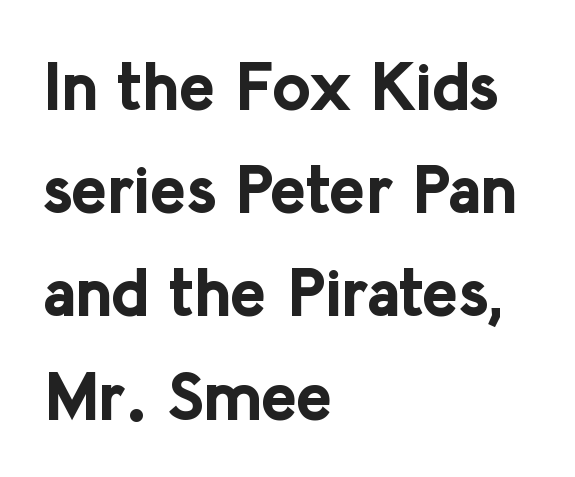
Q: Is the text bold? A: Yes.
Q: Is the text italic (slanted)? A: No, it is upright.
Q: Is the typeface a serif or a sans-serif typeface? A: Sans-serif.
Q: Is the text underlined? A: No.
Q: How is the paragraph aligned? A: Left-aligned.
Q: Is the spacing between letters normal or unusually wide? A: Normal.
Q: Is the spacing between lines tight, normal or loose? A: Normal.
Q: Width (condensed, normal, or wide)? A: Normal.
Q: Stroke contrast? A: Low.
Q: x-height? A: Medium.
Q: Monospaced? A: No.
